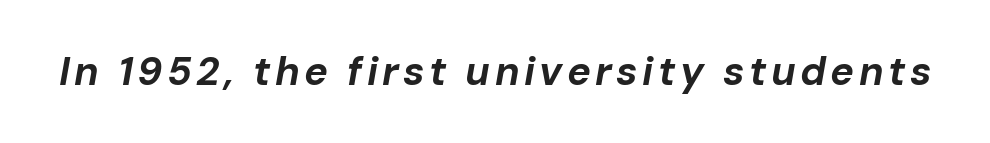
{"italic": "yes", "lean": "right", "slant_degrees": 10, "bold": "yes", "weight": "bold", "width": "normal", "stroke_contrast": "low", "x_height": "medium", "monospaced": "no", "underline": "no", "glyph_px": 40}
